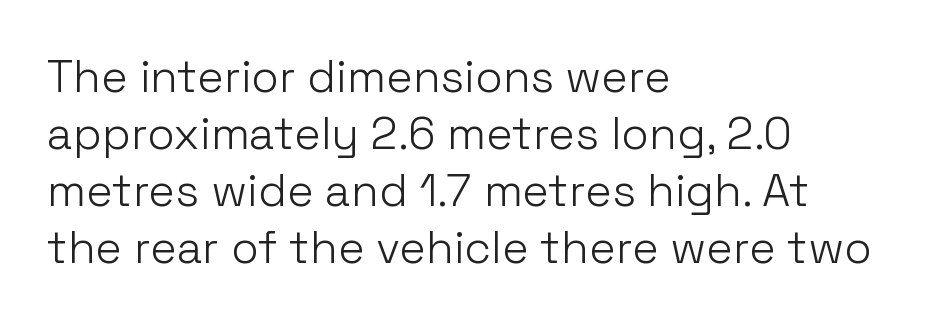
The image shows 45 px light sans-serif type, upright; set left-aligned, normal line spacing (1.27x), normal letter spacing, not underlined; low stroke contrast and a medium x-height.
